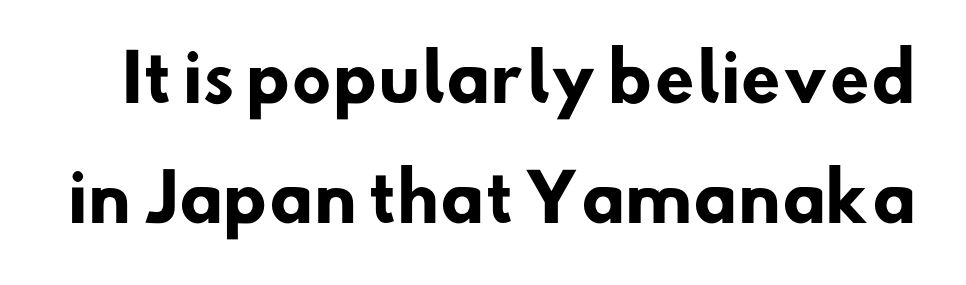
Q: Is the text bold? A: Yes.
Q: Is the typeface a serif or a sans-serif typeface? A: Sans-serif.
Q: Is the text underlined? A: No.
Q: Is the spacing between letters normal or unusually wide? A: Normal.
Q: Width (condensed, normal, or wide)? A: Normal.
Q: Stroke contrast? A: Low.
Q: x-height? A: Small.
Q: Monospaced? A: No.
